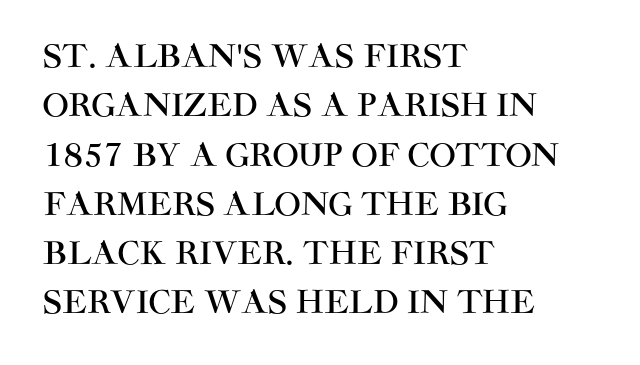
{"serif": "no", "italic": "no", "width": "normal", "stroke_contrast": "high", "x_height": "large", "monospaced": "no", "underline": "no", "align": "left", "line_spacing": "normal", "line_spacing_ratio": 1.59, "letter_spacing": "normal", "letter_spacing_em": 0.0, "glyph_px": 31}
